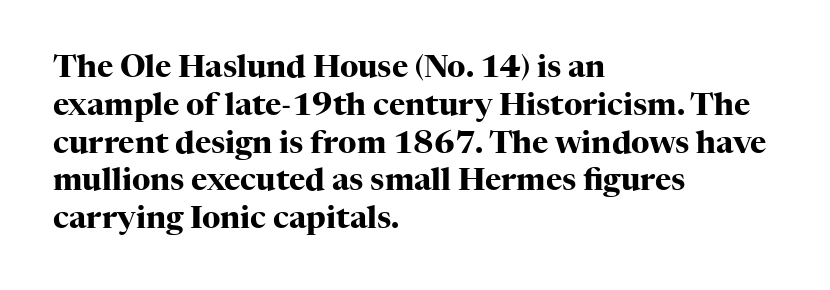
Each word holds together tightly as a unit, with standard inter-letter gaps. You can tell it's not italic because the verticals are truly vertical. The baseline area is clear. Heft: maximum for text — a bold. Yep, those are serifs on the letters. Looks like regular typesetting: each glyph gets only the width it needs.
